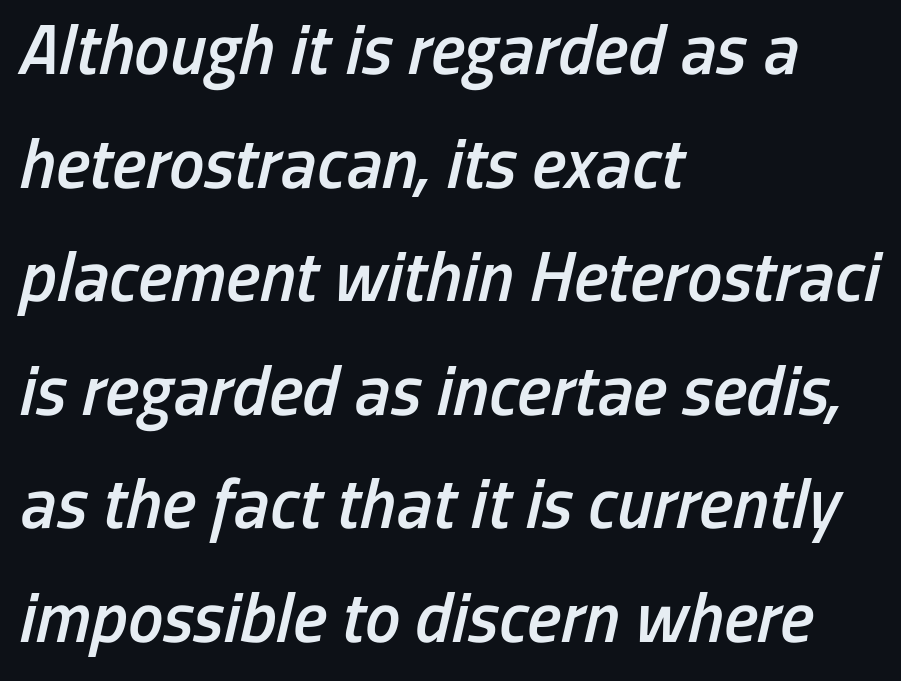
{"italic": "yes", "lean": "right", "slant_degrees": 13, "bold": "semi", "weight": "semibold", "width": "condensed", "stroke_contrast": "low", "x_height": "medium", "monospaced": "no", "underline": "no", "align": "left", "line_spacing": "normal", "line_spacing_ratio": 1.6, "letter_spacing": "normal", "letter_spacing_em": 0.0, "glyph_px": 71}
